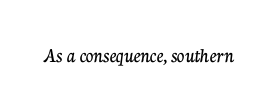
Q: Is the text italic (slanted)? A: Yes.
Q: Is the text underlined? A: No.
Q: Is the spacing between letters normal or unusually wide? A: Normal.
